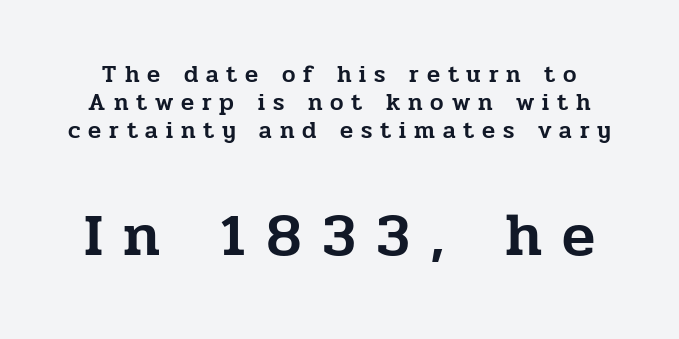
{"serif": "yes", "italic": "no", "width": "normal", "stroke_contrast": "low", "x_height": "medium", "monospaced": "no", "underline": "no", "line_spacing_ratio": 1.16, "letter_spacing": "wide", "letter_spacing_em": 0.33, "larger_block": "second", "size_ratio": 2.54, "glyph_px": 61}
